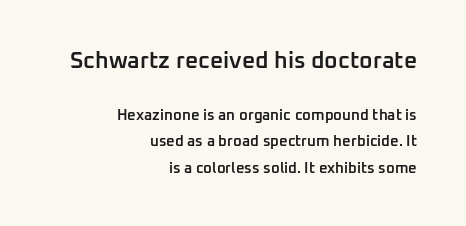
Q: Is the text bold? A: Semi-bold.
Q: Is the text italic (slanted)? A: No, it is upright.
Q: Is the text underlined? A: No.
Q: How is the paragraph aligned? A: Right-aligned.
Q: Is the spacing between letters normal or unusually wide? A: Normal.
Q: Which block of text is set in a larger size, the first (top) or the second (bottom)? A: The first (top) one.
